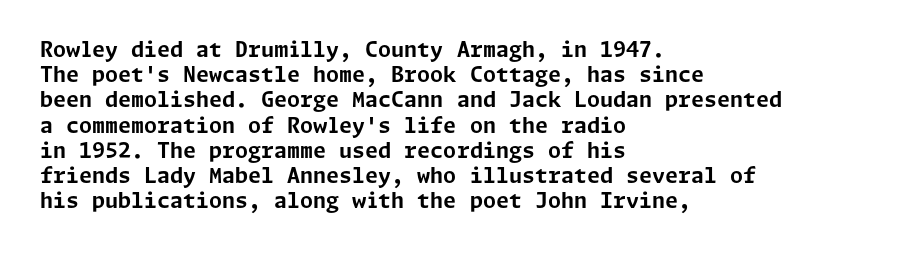
{"italic": "no", "bold": "yes", "underline": "no", "align": "left", "line_spacing_ratio": 1.2, "letter_spacing": "normal", "letter_spacing_em": 0.0, "glyph_px": 21}
